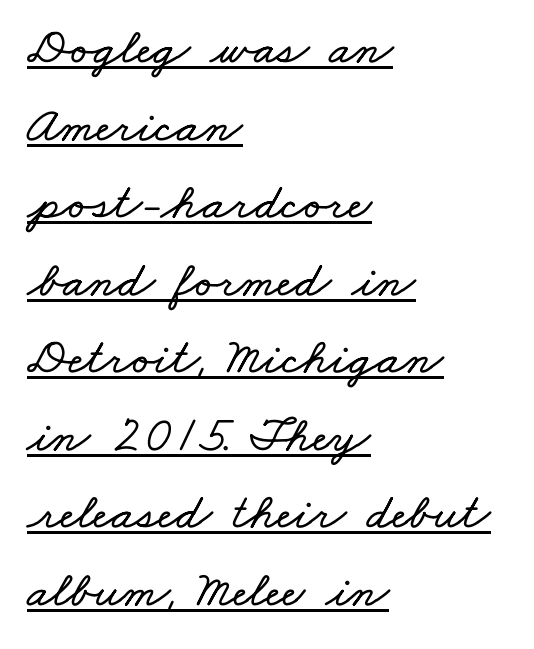
Q: Is the text underlined? A: Yes.
Q: How is the paragraph aligned? A: Left-aligned.
Q: Is the spacing between letters normal or unusually wide? A: Normal.
Q: Is the spacing between lines tight, normal or loose? A: Normal.
Q: Width (condensed, normal, or wide)? A: Wide.
Q: Stroke contrast? A: Low.
Q: x-height? A: Small.
Q: Monospaced? A: No.
